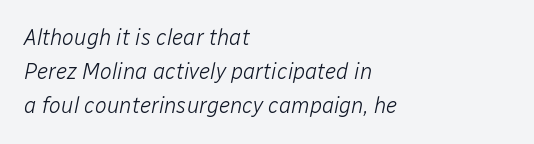
{"italic": "yes", "lean": "right", "slant_degrees": 12, "bold": "no", "underline": "no", "align": "left", "line_spacing": "normal", "line_spacing_ratio": 1.55, "letter_spacing": "normal", "letter_spacing_em": 0.0, "glyph_px": 22}
